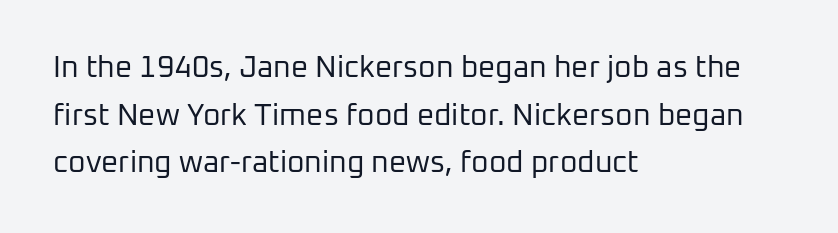
{"serif": "no", "italic": "no", "bold": "no", "weight": "regular", "width": "normal", "stroke_contrast": "low", "x_height": "medium", "monospaced": "no", "underline": "no", "align": "left", "line_spacing": "normal", "line_spacing_ratio": 1.59, "letter_spacing": "normal", "letter_spacing_em": 0.0, "glyph_px": 30}
